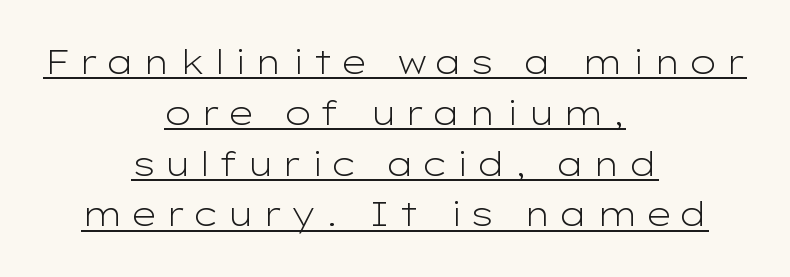
The rendering uses natural spacing where letterforms have individual widths. The face used here appears with an underline applied. Leading: standard. Rendered with straight, roman letterforms.
